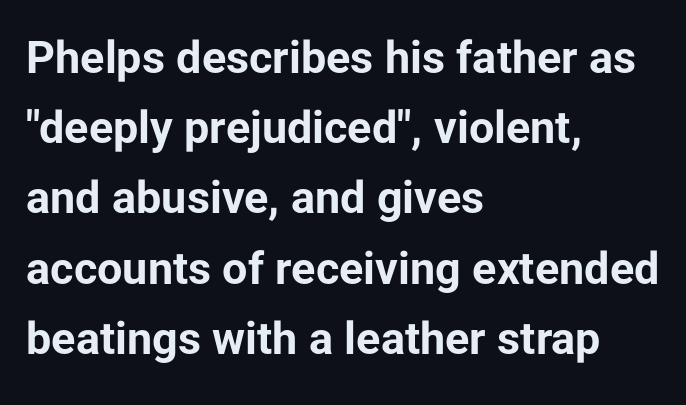
Q: Is the text bold? A: Yes.
Q: Is the text italic (slanted)? A: No, it is upright.
Q: Is the typeface a serif or a sans-serif typeface? A: Sans-serif.
Q: Is the text underlined? A: No.
Q: How is the paragraph aligned? A: Left-aligned.
Q: Is the spacing between letters normal or unusually wide? A: Normal.
Q: Is the spacing between lines tight, normal or loose? A: Normal.
Q: Width (condensed, normal, or wide)? A: Normal.
Q: Stroke contrast? A: Low.
Q: x-height? A: Medium.
Q: Monospaced? A: No.
